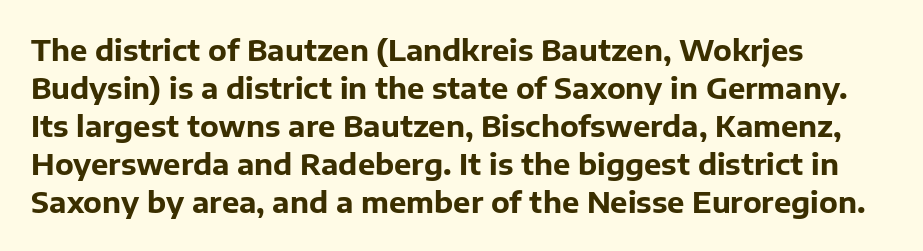
The image shows 29 px bold sans-serif type, upright; set left-aligned, normal line spacing (1.31x), normal letter spacing, not underlined; low stroke contrast and a medium x-height.
